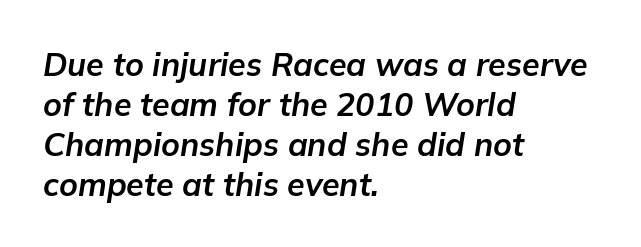
Q: Is the text bold? A: Yes.
Q: Is the text italic (slanted)? A: Yes, it leans right by about 9 degrees.
Q: Is the text underlined? A: No.
Q: How is the paragraph aligned? A: Left-aligned.
Q: Is the spacing between letters normal or unusually wide? A: Normal.
Q: Is the spacing between lines tight, normal or loose? A: Normal.
Q: Width (condensed, normal, or wide)? A: Normal.
Q: Stroke contrast? A: Low.
Q: x-height? A: Medium.
Q: Monospaced? A: No.
